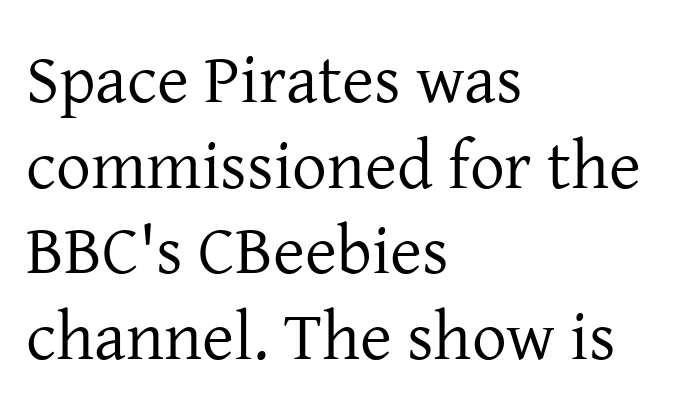
{"serif": "yes", "italic": "no", "bold": "no", "weight": "regular", "width": "normal", "stroke_contrast": "low", "x_height": "medium", "monospaced": "no", "underline": "no", "align": "left", "line_spacing_ratio": 1.24, "letter_spacing": "normal", "letter_spacing_em": 0.0, "glyph_px": 69}
